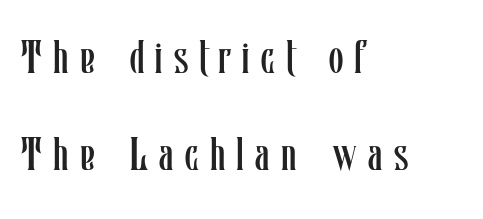
{"italic": "no", "bold": "no", "weight": "regular", "width": "condensed", "stroke_contrast": "low", "x_height": "medium", "monospaced": "no", "underline": "no", "align": "left", "line_spacing": "loose", "line_spacing_ratio": 2.07, "letter_spacing": "wide", "letter_spacing_em": 0.24, "glyph_px": 47}
